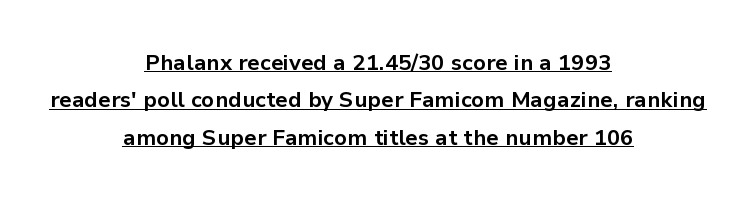
Q: Is the text bold? A: Yes.
Q: Is the text italic (slanted)? A: No, it is upright.
Q: Is the text underlined? A: Yes.
Q: How is the paragraph aligned? A: Centered.
Q: Is the spacing between letters normal or unusually wide? A: Normal.
Q: Is the spacing between lines tight, normal or loose? A: Normal.
